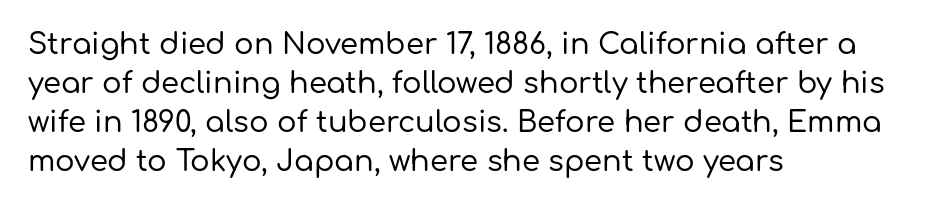
The letters stand upright; this is a roman face. Between one letter and the next there's only the usual sliver of space. Each row of text sits above clean, open space. The glyphs in this specimen are sans serif. The block of text has a typical density, with ordinary space between rows. This sample has the flowing, uneven cadence of proportional lettering.
